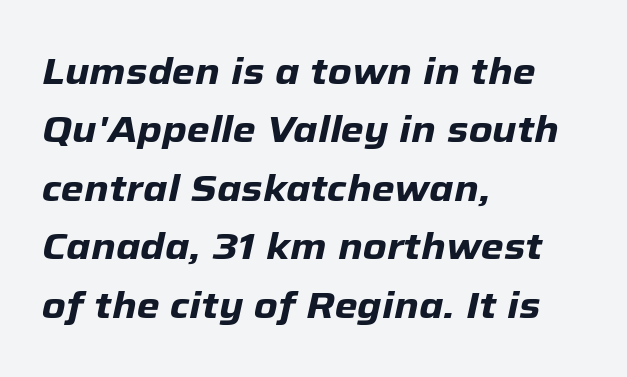
{"italic": "yes", "lean": "right", "slant_degrees": 12, "bold": "yes", "weight": "heavy", "width": "normal", "stroke_contrast": "low", "x_height": "medium", "monospaced": "no", "underline": "no", "align": "left", "line_spacing": "normal", "line_spacing_ratio": 1.58, "letter_spacing": "normal", "letter_spacing_em": 0.0, "glyph_px": 37}
